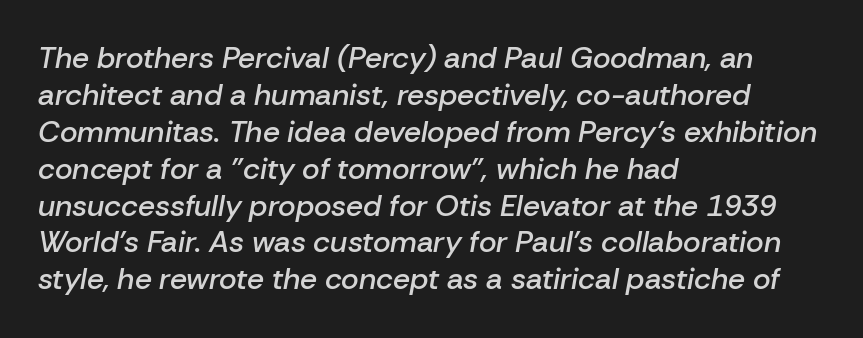
The image shows 30 px semibold type, italic (leaning right); set left-aligned, line spacing 1.23x, normal letter spacing, not underlined; low stroke contrast and a medium x-height.
